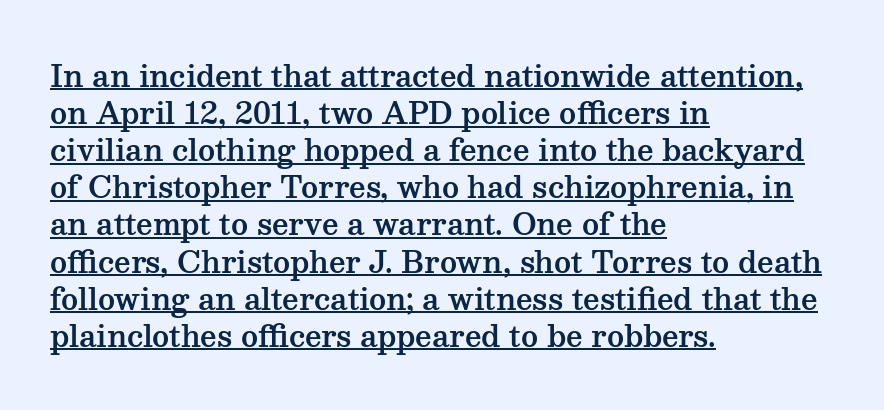
{"serif": "yes", "italic": "no", "width": "wide", "stroke_contrast": "medium", "x_height": "medium", "monospaced": "no", "underline": "yes", "align": "left", "line_spacing": "normal", "line_spacing_ratio": 1.28, "letter_spacing": "normal", "letter_spacing_em": 0.0, "glyph_px": 29}
